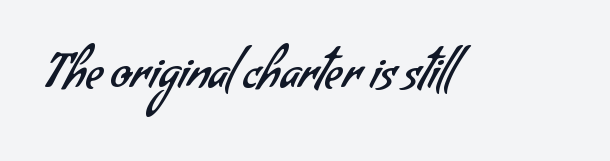
{"serif": "no", "bold": "no", "weight": "regular", "width": "normal", "stroke_contrast": "low", "x_height": "small", "monospaced": "no", "underline": "no", "letter_spacing": "normal", "letter_spacing_em": 0.0, "glyph_px": 47}
